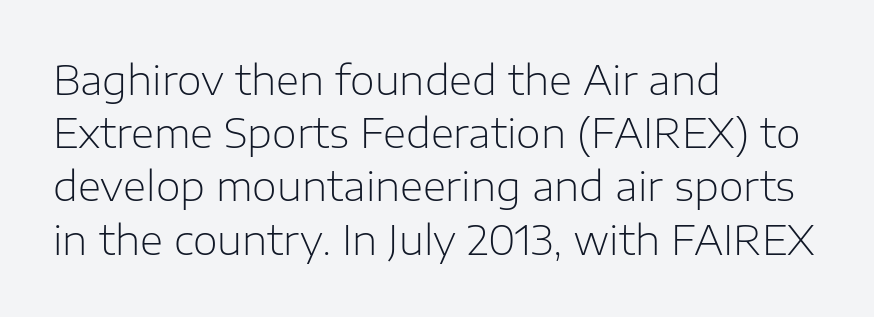
The image shows 40 px light sans-serif type, upright; set left-aligned, normal line spacing (1.33x), normal letter spacing, not underlined; low stroke contrast and a medium x-height.
